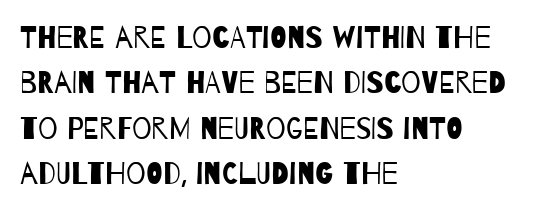
{"serif": "no", "bold": "no", "weight": "regular", "width": "condensed", "stroke_contrast": "low", "x_height": "large", "monospaced": "no", "underline": "no", "align": "left", "line_spacing": "normal", "line_spacing_ratio": 1.46, "letter_spacing": "normal", "letter_spacing_em": 0.0, "glyph_px": 31}
